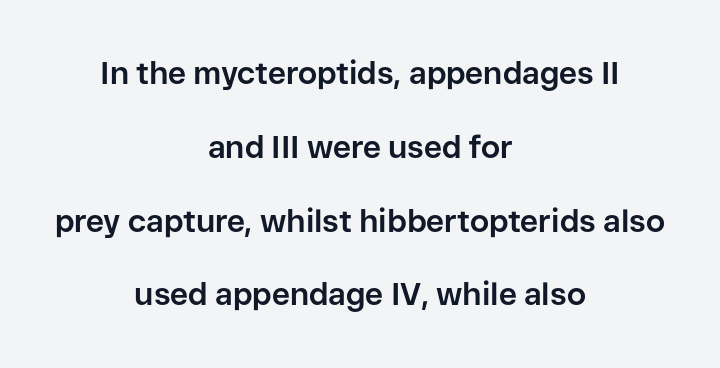
{"serif": "no", "italic": "no", "bold": "yes", "weight": "bold", "width": "normal", "stroke_contrast": "low", "x_height": "medium", "monospaced": "no", "underline": "no", "align": "center", "line_spacing": "loose", "line_spacing_ratio": 2.38, "letter_spacing": "normal", "letter_spacing_em": 0.0, "glyph_px": 31}
